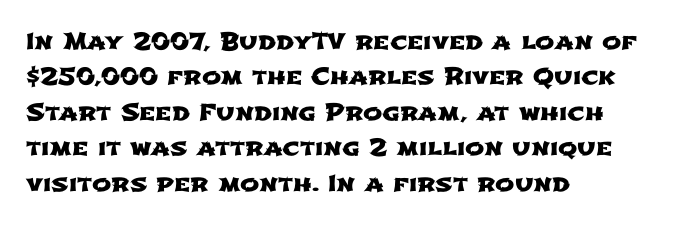
Alignment: flush left. What's the leading like? Ordinary, nothing unusual. The gaps between neighbouring characters are ordinary and unremarkable. Plain, unruled lines of type.
